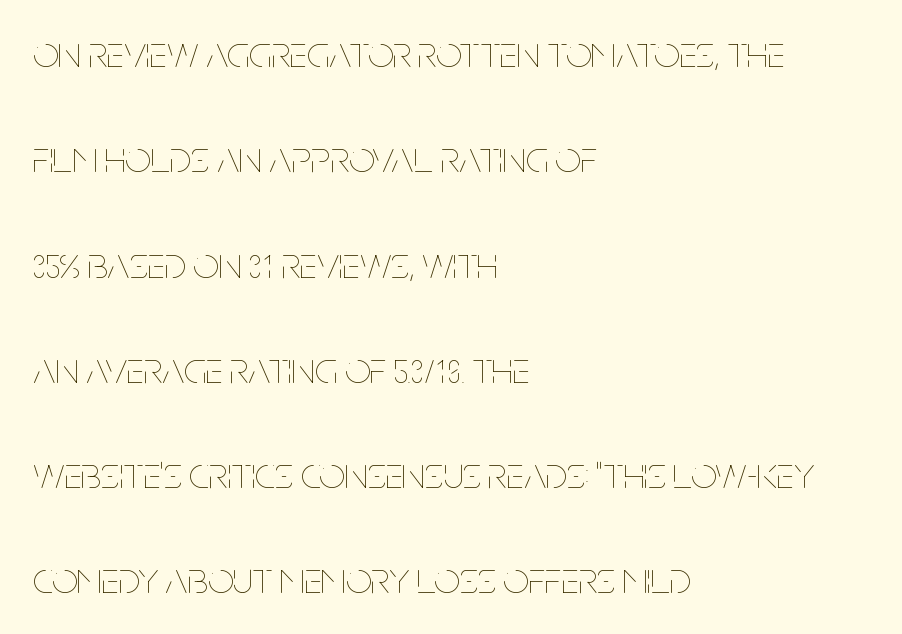
The horizontal fit of the characters is conventional and even. Notice how the passage keeps a crisp vertical edge on the left only. The strokes carry an ordinary text weight at most. Posture: straight, roman, zero tilt. Whoever set this chose breathing room over compactness in the vertical rhythm.
